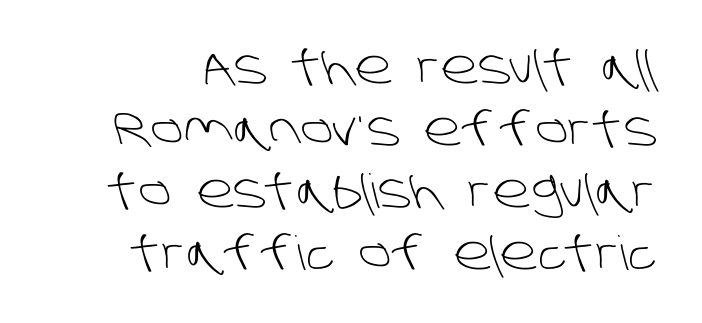
The passage shown is typed in a proportional face where columns would drift. This rendering features lettering with no underline. A typesetter would call this leading conventional body-copy spacing. Nope, no serifs anywhere on these letters. Unbolded letterforms with no extra heft.
